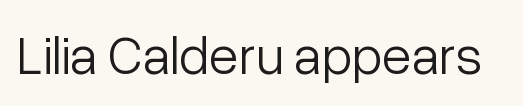
Grotesque or geometric, the face here clearly has no serifs. These lines are rendered in a variable-pitch font. Italic? Not at all — the glyphs are vertical. The cut favours lightness, reaching ordinary text weight at its darkest. In terms of letterspacing, this is plain default setting. Nobody drew a line under any word here.
